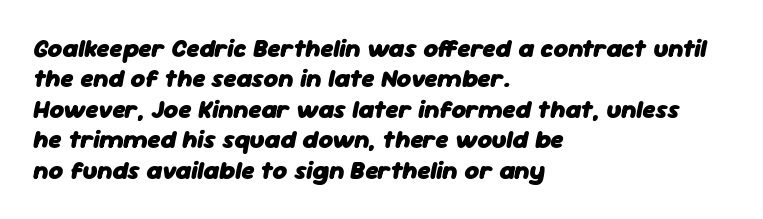
The foot of each line stays bare and open. The typesetting leans heavy: a genuine bold. A classic flush-left, rag-right setting is used for this passage. Style check: oblique.
